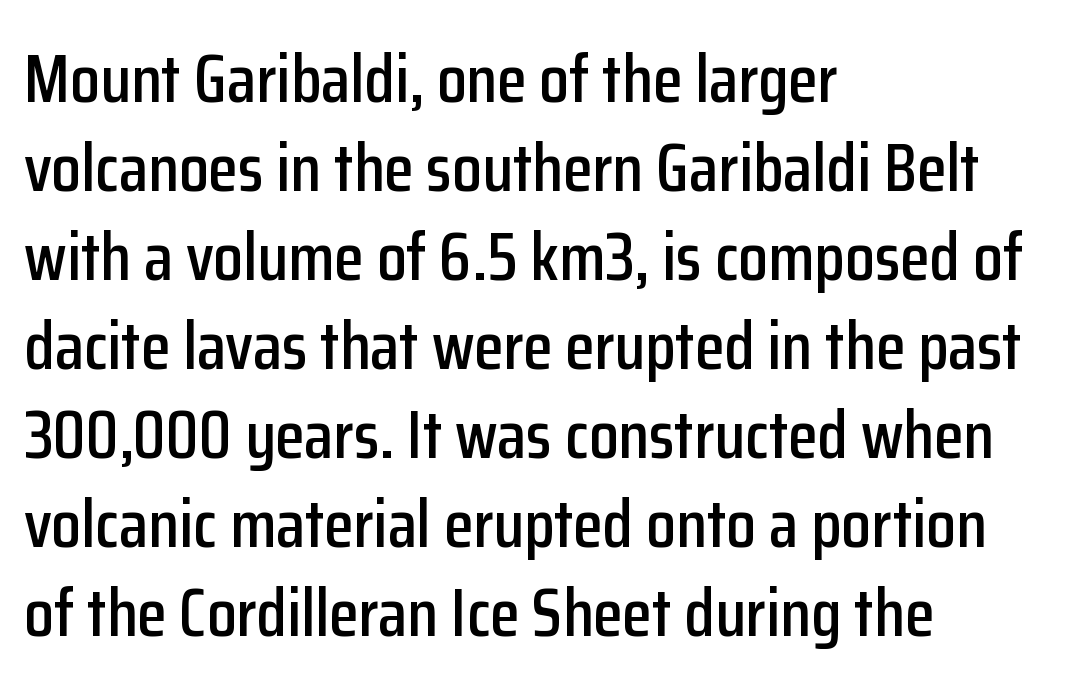
The image shows 68 px condensed sans-serif type, upright; set left-aligned, normal line spacing (1.31x), normal letter spacing, not underlined; low stroke contrast and a medium x-height.
